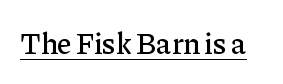
I'd call this a serif setting — the letters wear small feet. This sample has the flowing, uneven cadence of proportional lettering. The string is rendered with underlining switched on. There is no visible air inserted between adjacent glyphs.
